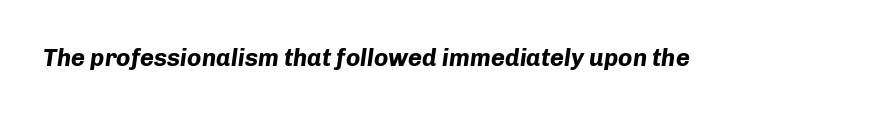
The image shows 24 px bold type, italic (leaning right); set normal letter spacing, not underlined.
